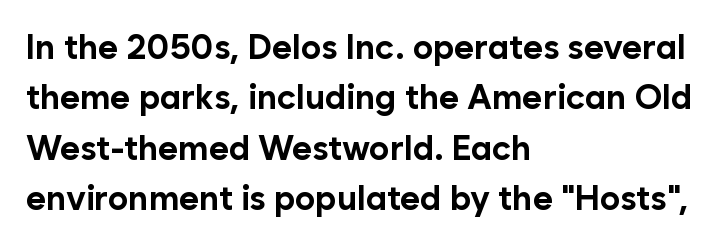
The image shows 34 px bold sans-serif type, upright; set left-aligned, normal line spacing (1.48x), normal letter spacing, not underlined; low stroke contrast and a medium x-height.
